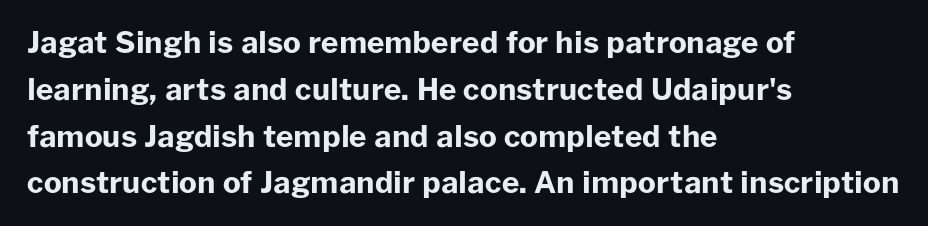
Underlining? Definitely not there. Proportional: the letters do not fall into vertical columns. Typeset ragged right — the left edge is the straight one. These lines keep a tight, regular rhythm from letter to letter. Chunky letters — that's bold for sure. The type family on display is of the sans-serif kind.
